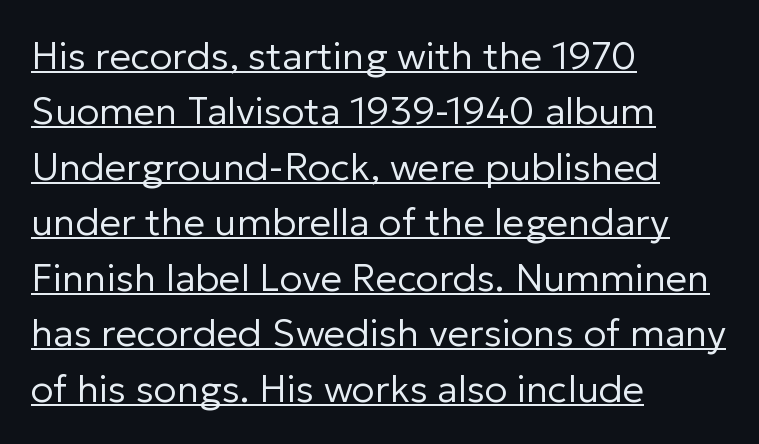
The image shows 38 px regular-weight sans-serif type, upright; set left-aligned, normal line spacing (1.46x), normal letter spacing, underlined; low stroke contrast and a medium x-height.
